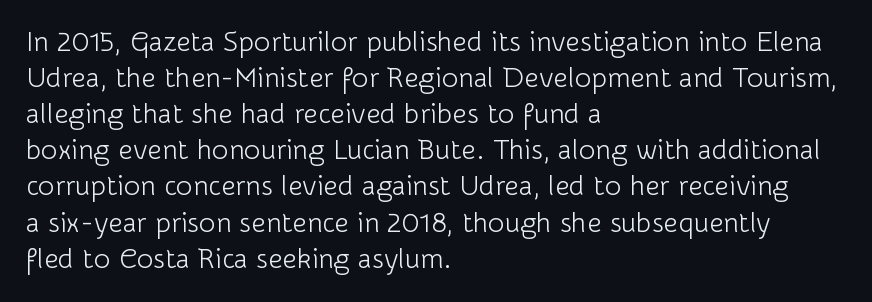
The words here are not underlined. The passage shown is typed in a proportional face where columns would drift. Nope, no serifs anywhere on these letters. These lines keep a tight, regular rhythm from letter to letter. Successive baselines arrive at the customary interval.
